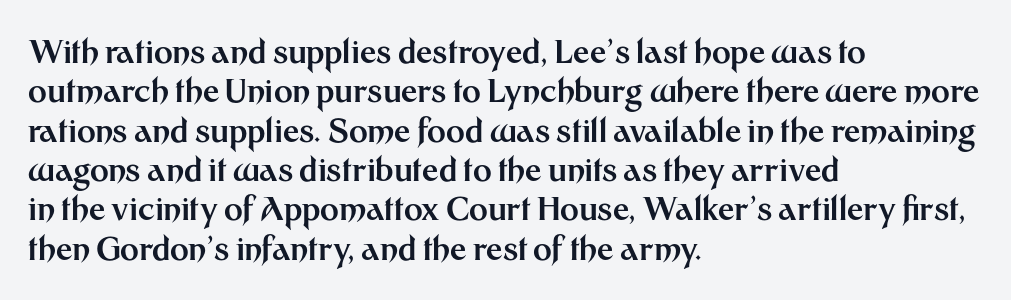
Typographically, this falls in the sans-serif category. Heavy-handed strokes throughout: this text is bold. Inter-character spacing is left at the font's built-in metrics. The zone under the glyphs is completely vacant. The letters advance in unequal steps, a hallmark of proportional type.
